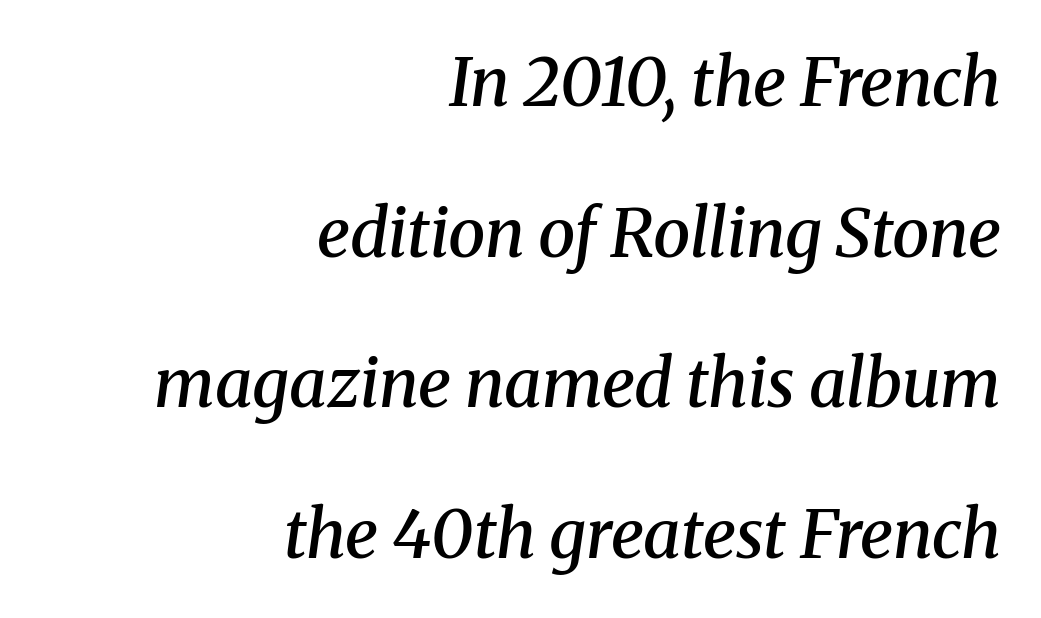
Is the type bold? Partly — it's a semibold, heavier than regular but not fully bold. In terms of posture, this sample is oblique. Each new line begins a long way beneath the previous one. The lines in this sample share a right terminus and differ only in where they begin.
